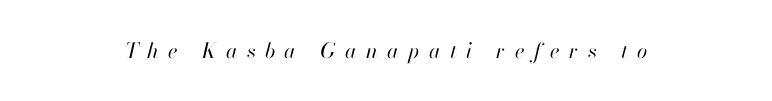
The image shows 21 px text type, italic (leaning right); set centered, unusually wide letter spacing (+0.45 em), not underlined.
